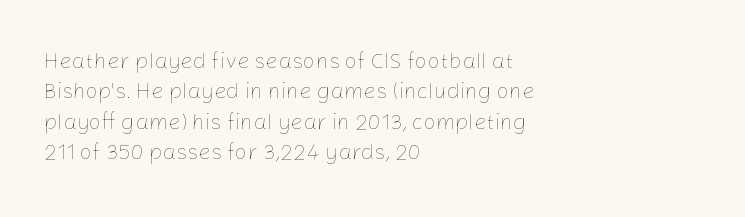
{"italic": "no", "bold": "no", "underline": "no", "align": "left", "line_spacing": "normal", "line_spacing_ratio": 1.38, "letter_spacing": "normal", "letter_spacing_em": 0.0, "glyph_px": 22}
